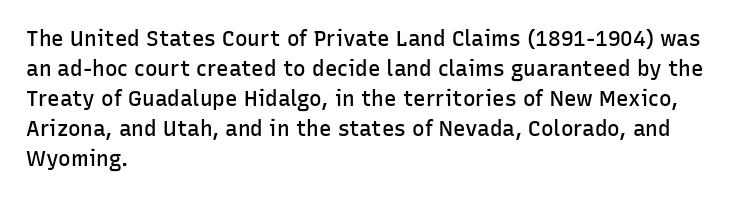
Q: Is the text bold? A: Semi-bold.
Q: Is the text italic (slanted)? A: No, it is upright.
Q: Is the text underlined? A: No.
Q: How is the paragraph aligned? A: Left-aligned.
Q: Is the spacing between letters normal or unusually wide? A: Normal.
Q: Is the spacing between lines tight, normal or loose? A: Normal.
